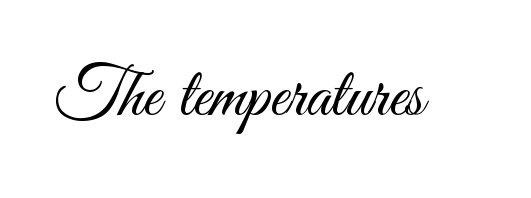
{"serif": "no", "bold": "no", "weight": "light", "width": "condensed", "stroke_contrast": "medium", "x_height": "small", "monospaced": "no", "underline": "no", "letter_spacing": "normal", "letter_spacing_em": 0.0, "glyph_px": 71}
